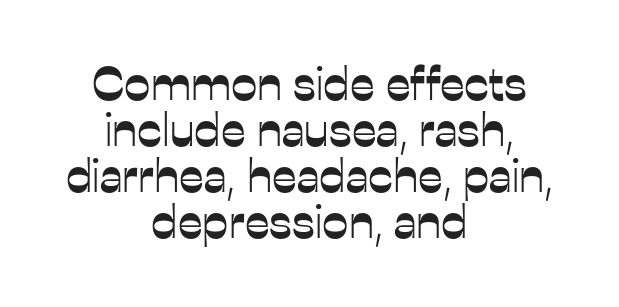
The image shows 47 px sans-serif type, upright; set centered, tight line spacing (0.98x), normal letter spacing, not underlined; low stroke contrast and a medium x-height.
